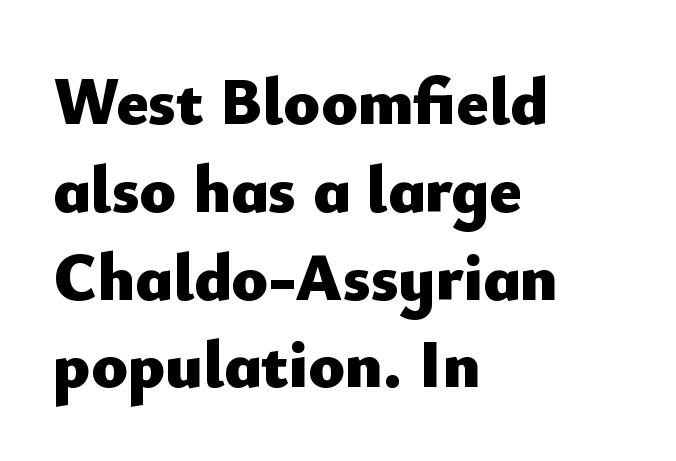
Compared with a centered layout, this one pins lines to the left instead. The letters stand upright; this is a roman face. This is heavy type, rendered in bold. Looks like regular typesetting: each glyph gets only the width it needs.
